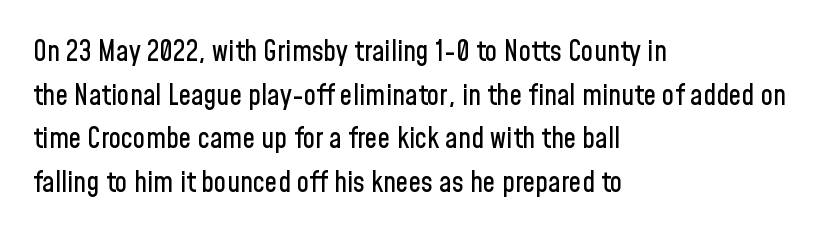
Q: Is the text italic (slanted)? A: No, it is upright.
Q: Is the typeface a serif or a sans-serif typeface? A: Sans-serif.
Q: Is the text underlined? A: No.
Q: How is the paragraph aligned? A: Left-aligned.
Q: Is the spacing between letters normal or unusually wide? A: Normal.
Q: Is the spacing between lines tight, normal or loose? A: Normal.
Q: Width (condensed, normal, or wide)? A: Condensed.
Q: Stroke contrast? A: Low.
Q: x-height? A: Medium.
Q: Monospaced? A: No.
